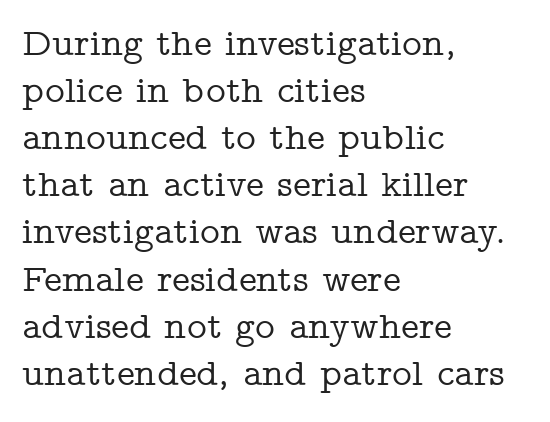
Q: Is the text italic (slanted)? A: No, it is upright.
Q: Is the typeface a serif or a sans-serif typeface? A: Serif.
Q: Is the text underlined? A: No.
Q: How is the paragraph aligned? A: Left-aligned.
Q: Is the spacing between letters normal or unusually wide? A: Normal.
Q: Width (condensed, normal, or wide)? A: Wide.
Q: Stroke contrast? A: Low.
Q: x-height? A: Medium.
Q: Monospaced? A: No.
